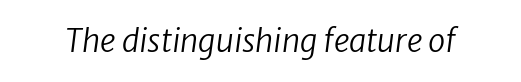
{"italic": "yes", "lean": "right", "slant_degrees": 8, "bold": "no", "weight": "regular", "width": "normal", "stroke_contrast": "low", "x_height": "medium", "monospaced": "no", "underline": "no", "letter_spacing": "normal", "letter_spacing_em": 0.0, "glyph_px": 31}
